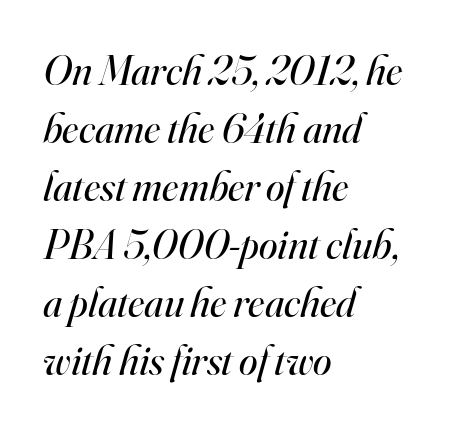
Q: Is the text bold? A: No.
Q: Is the text italic (slanted)? A: Yes, it leans right by about 16 degrees.
Q: Is the typeface a serif or a sans-serif typeface? A: Serif.
Q: Is the text underlined? A: No.
Q: How is the paragraph aligned? A: Left-aligned.
Q: Is the spacing between letters normal or unusually wide? A: Normal.
Q: Is the spacing between lines tight, normal or loose? A: Normal.
Q: Width (condensed, normal, or wide)? A: Normal.
Q: Stroke contrast? A: High.
Q: x-height? A: Small.
Q: Monospaced? A: No.
